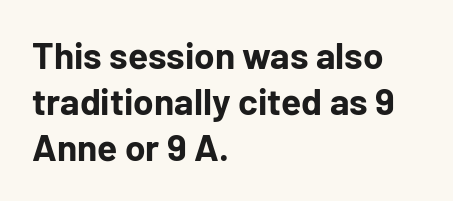
The image shows 37 px bold sans-serif type, upright; set left-aligned, line spacing 1.24x, normal letter spacing, not underlined; low stroke contrast and a medium x-height.
